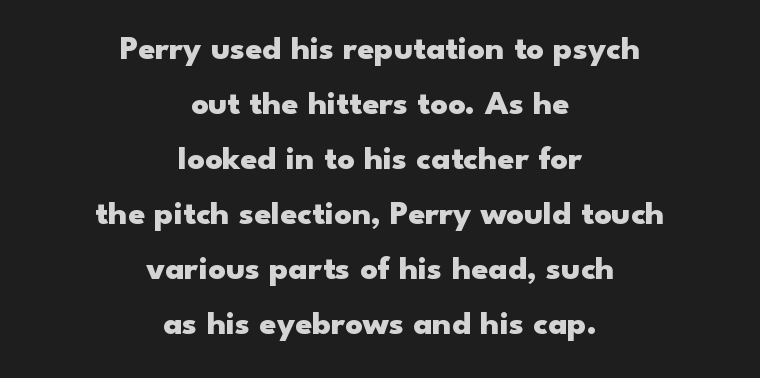
Q: Is the text bold? A: Yes.
Q: Is the text italic (slanted)? A: No, it is upright.
Q: Is the typeface a serif or a sans-serif typeface? A: Sans-serif.
Q: Is the text underlined? A: No.
Q: How is the paragraph aligned? A: Centered.
Q: Is the spacing between letters normal or unusually wide? A: Normal.
Q: Is the spacing between lines tight, normal or loose? A: Normal.
Q: Width (condensed, normal, or wide)? A: Wide.
Q: Stroke contrast? A: Low.
Q: x-height? A: Small.
Q: Monospaced? A: No.
